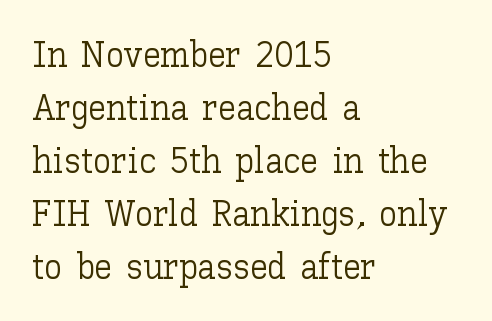
{"italic": "no", "bold": "no", "weight": "light", "width": "normal", "stroke_contrast": "low", "x_height": "medium", "monospaced": "no", "underline": "no", "align": "left", "line_spacing": "normal", "line_spacing_ratio": 1.47, "letter_spacing": "normal", "letter_spacing_em": 0.0, "glyph_px": 36}
